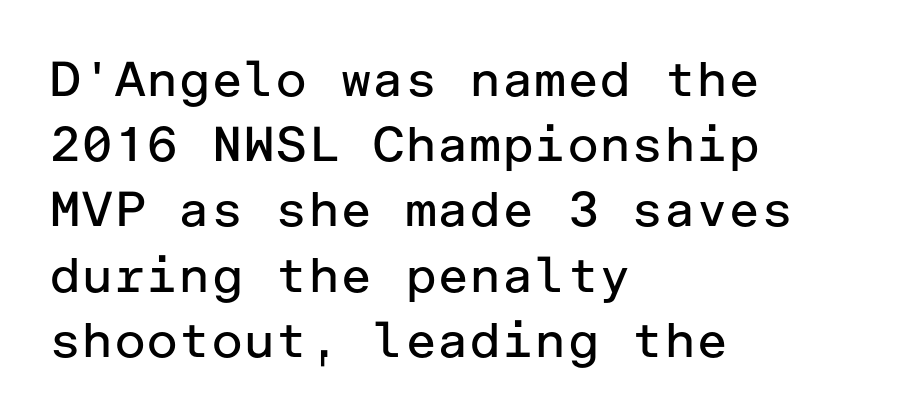
Characters follow at the spacing the type designer built in. Weight: in the light-to-regular range. Serif or sans? Sans — the stroke terminals are bare. Teacher's note: observe the even left margin — that is flush-left alignment. How would I describe the line gaps? Plain and ordinary. Check the space under the baseline: it is left empty.
